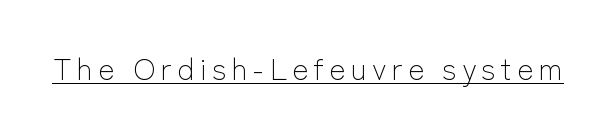
The image shows 31 px light sans-serif type, upright; set underlined; low stroke contrast and a medium x-height.
